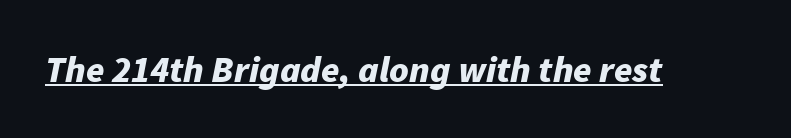
Q: Is the text bold? A: Yes.
Q: Is the text italic (slanted)? A: Yes, it leans right by about 11 degrees.
Q: Is the text underlined? A: Yes.
Q: Is the spacing between letters normal or unusually wide? A: Normal.
Q: Width (condensed, normal, or wide)? A: Normal.
Q: Stroke contrast? A: Low.
Q: x-height? A: Medium.
Q: Monospaced? A: No.
